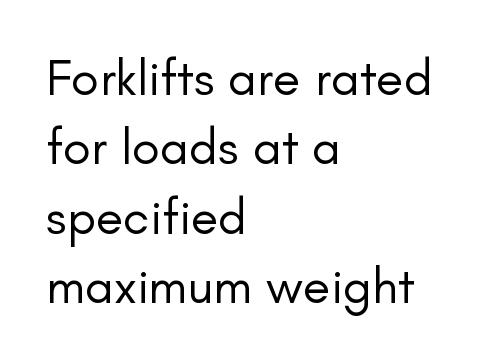
The image shows 51 px regular-weight sans-serif type, upright; set left-aligned, normal line spacing (1.36x), normal letter spacing, not underlined; low stroke contrast and a small x-height.
